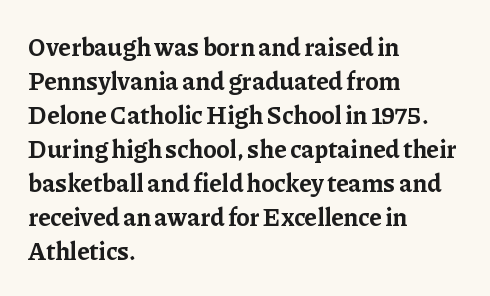
Q: Is the text bold? A: Yes.
Q: Is the text italic (slanted)? A: No, it is upright.
Q: Is the text underlined? A: No.
Q: How is the paragraph aligned? A: Left-aligned.
Q: Is the spacing between letters normal or unusually wide? A: Normal.
Q: Is the spacing between lines tight, normal or loose? A: Normal.
